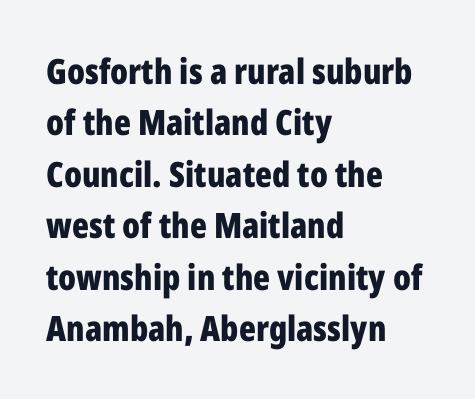
Q: Is the text bold? A: Yes.
Q: Is the text italic (slanted)? A: No, it is upright.
Q: Is the typeface a serif or a sans-serif typeface? A: Sans-serif.
Q: Is the text underlined? A: No.
Q: How is the paragraph aligned? A: Left-aligned.
Q: Is the spacing between letters normal or unusually wide? A: Normal.
Q: Is the spacing between lines tight, normal or loose? A: Normal.
Q: Width (condensed, normal, or wide)? A: Condensed.
Q: Stroke contrast? A: Low.
Q: x-height? A: Medium.
Q: Monospaced? A: No.
